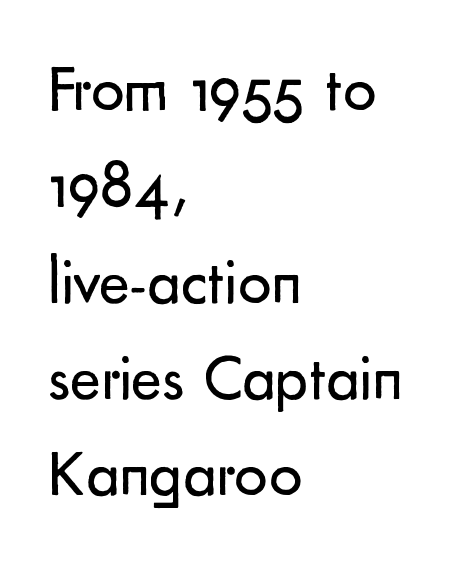
The image shows 66 px regular-weight sans-serif type, upright; set left-aligned, normal line spacing (1.46x), normal letter spacing, not underlined; low stroke contrast and a small x-height.
